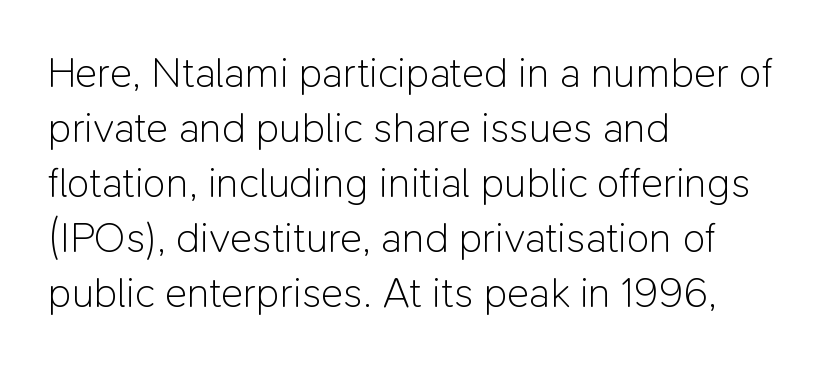
Think of a printed novel: that variable character pitch is what you see here. Successive baselines arrive at the customary interval. The face looks like a standard text weight, possibly lighter. These lines stack with their left ends in a neat column. The zone under the glyphs is completely vacant.
